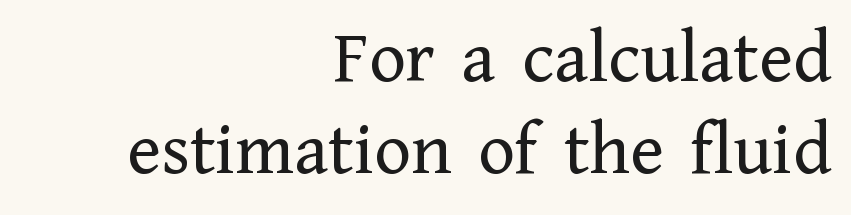
The image shows 77 px regular-weight serif type, upright; set right-aligned, line spacing 1.2x, normal letter spacing, not underlined; low stroke contrast and a medium x-height.
